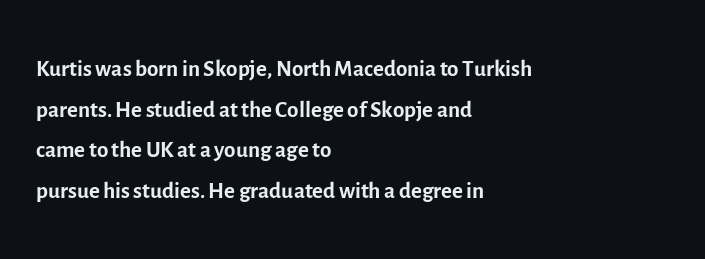
{"serif": "no", "italic": "no", "bold": "no", "weight": "regular", "width": "normal", "x_height": "medium", "monospaced": "no", "underline": "no", "align": "left", "line_spacing_ratio": 1.23, "letter_spacing": "normal", "letter_spacing_em": 0.0, "glyph_px": 33}
